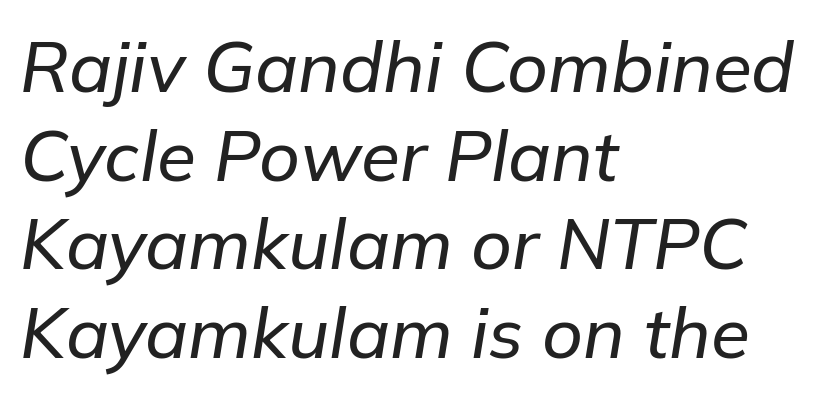
Here the glyphs are tracked normally, forming tight word shapes. Character widths vary here, with narrow letters taking less room than wide ones. Descender tails drop into unmarked territory. Notice how the stems are inclined rather than vertical — that's the hallmark of italics.
